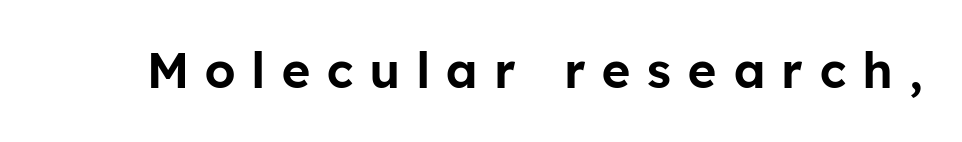
The image shows 49 px sans-serif type, upright; set unusually wide letter spacing (+0.35 em), not underlined; low stroke contrast and a medium x-height.
